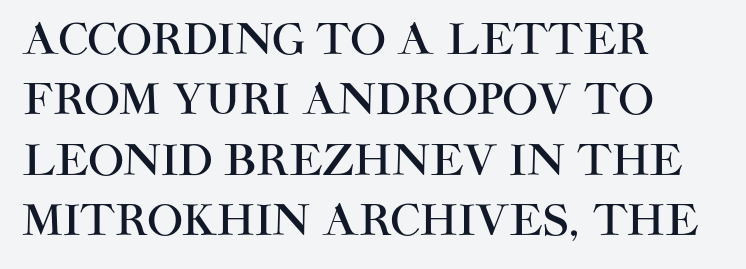
{"serif": "no", "italic": "no", "width": "normal", "stroke_contrast": "high", "x_height": "large", "monospaced": "no", "underline": "no", "align": "left", "line_spacing": "normal", "line_spacing_ratio": 1.44, "letter_spacing": "normal", "letter_spacing_em": 0.0, "glyph_px": 42}
